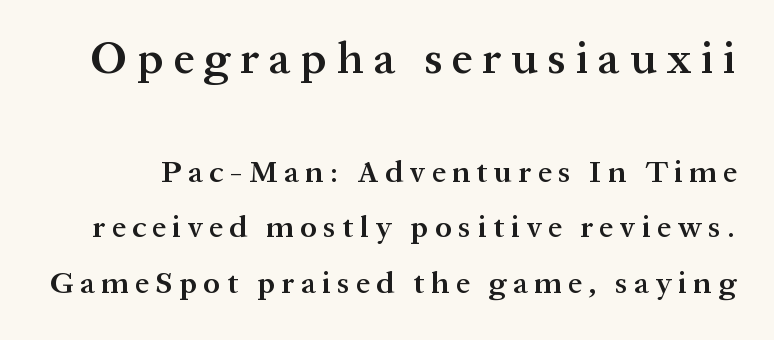
The image shows 46 px semibold serif type, upright; set line spacing 1.8x, unusually wide letter spacing (+0.21 em), not underlined; the first (top) block is 1.48x larger; medium stroke contrast and a medium x-height.
